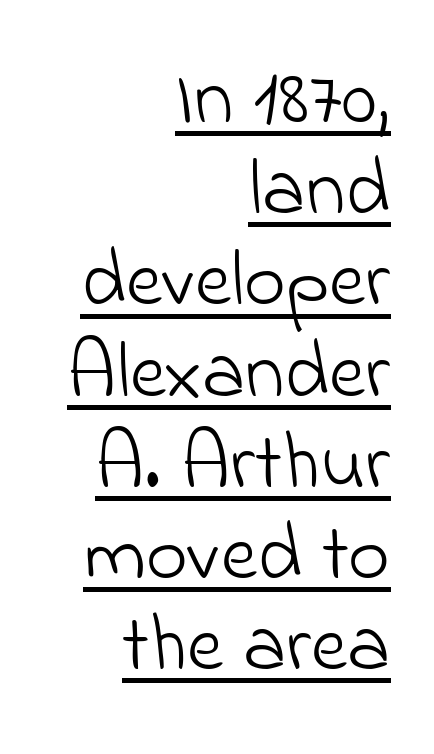
{"serif": "no", "bold": "no", "weight": "light", "width": "normal", "stroke_contrast": "low", "x_height": "small", "monospaced": "no", "underline": "yes", "align": "right", "line_spacing": "tight", "line_spacing_ratio": 1.14, "letter_spacing": "normal", "letter_spacing_em": 0.0, "glyph_px": 80}
